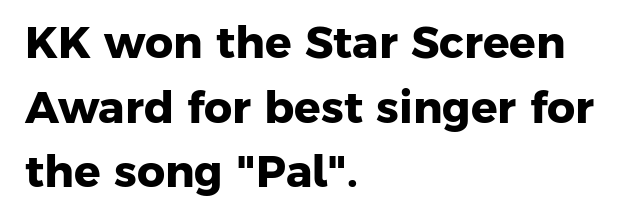
Students, observe: this is what conventionally led text looks like. Each word holds together tightly as a unit, with standard inter-letter gaps. The lines in this sample share a left origin and differ only in where they stop. I'd describe the lettering as bold — thick and assertive. Classification — sans serif.
